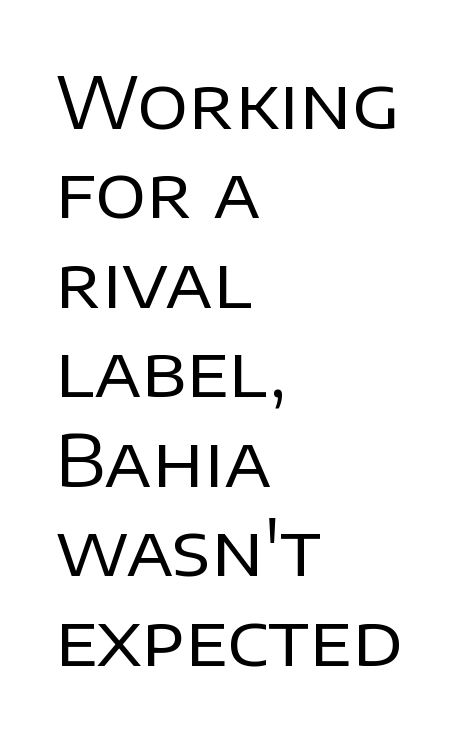
Q: Is the text bold? A: No.
Q: Is the text italic (slanted)? A: No, it is upright.
Q: Is the typeface a serif or a sans-serif typeface? A: Sans-serif.
Q: Is the text underlined? A: No.
Q: How is the paragraph aligned? A: Left-aligned.
Q: Is the spacing between letters normal or unusually wide? A: Normal.
Q: Is the spacing between lines tight, normal or loose? A: Normal.
Q: Width (condensed, normal, or wide)? A: Normal.
Q: Stroke contrast? A: Low.
Q: x-height? A: Large.
Q: Monospaced? A: No.
